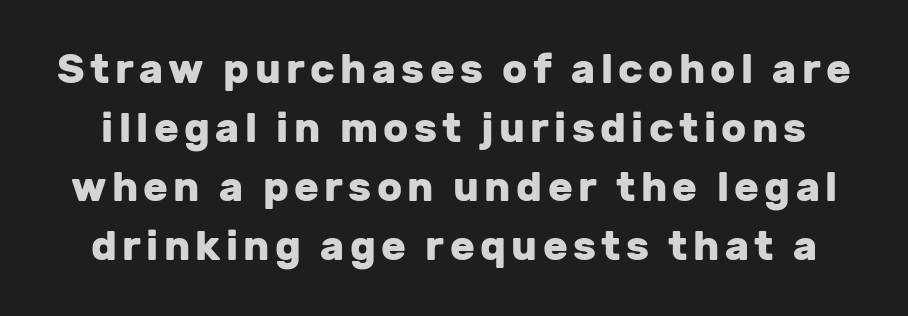
The image shows 41 px heavy sans-serif type, upright; set normal line spacing (1.44x), not underlined; low stroke contrast and a medium x-height.
